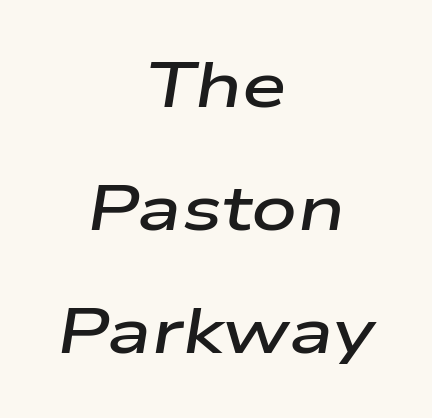
{"italic": "yes", "lean": "right", "slant_degrees": 9, "bold": "semi", "weight": "semibold", "width": "wide", "stroke_contrast": "low", "x_height": "medium", "monospaced": "no", "underline": "no", "align": "center", "line_spacing": "loose", "line_spacing_ratio": 1.92, "letter_spacing": "normal", "letter_spacing_em": 0.0, "glyph_px": 64}
